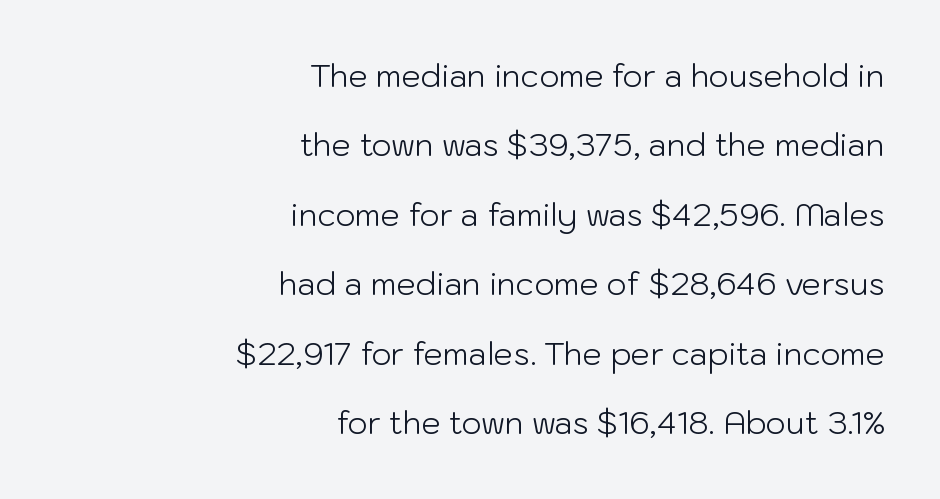
The strokes are not fattened; the text isn't bold. The face used here is proportionally spaced, like ordinary book or web type. Here the glyphs are tracked normally, forming tight word shapes. No italicization has been applied; the sample stays upright. Baseline-to-baseline distance is far greater than the letter height. Teacher's note: observe the even right margin — that is flush-right alignment.
